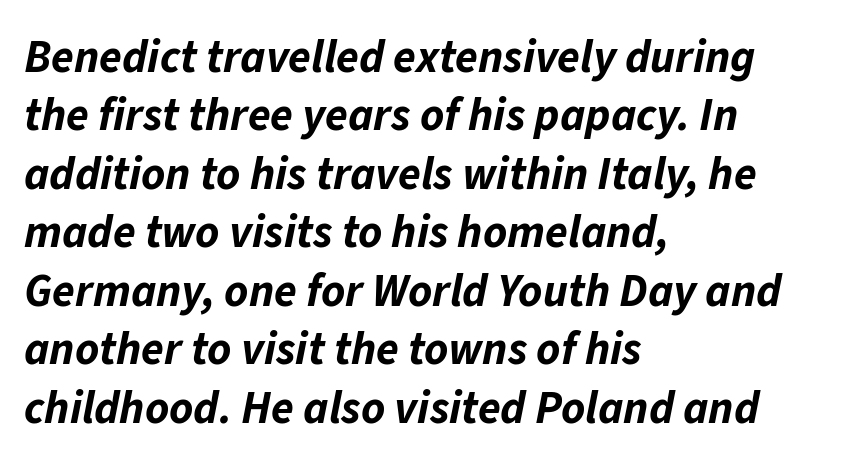
{"italic": "yes", "lean": "right", "slant_degrees": 11, "bold": "yes", "weight": "bold", "width": "normal", "stroke_contrast": "low", "x_height": "medium", "monospaced": "no", "underline": "no", "align": "left", "line_spacing": "normal", "line_spacing_ratio": 1.27, "letter_spacing": "normal", "letter_spacing_em": 0.0, "glyph_px": 46}
